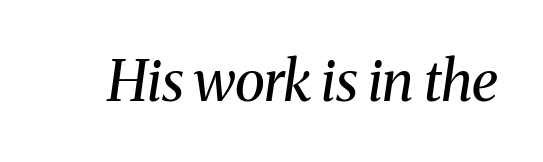
The rendering shows small feet on the letterforms — a serif design. Is this a heavy cut? Hardly; it is regular or lighter. Every character sits at an angle, as italics do. The letters advance in unequal steps, a hallmark of proportional type. How are the letters spaced? Ordinarily, with no added tracking. Descenders hang freely into open space.
